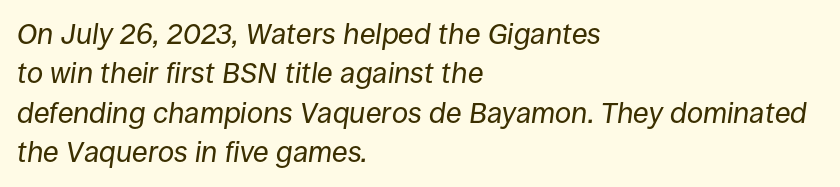
The area under the type is left untouched. This block has exactly the height ordinary leading produces. Yep, that's italic — everything's leaning. Short and long lines alike share a common starting point at left. Spacing verdict: proportional, widths tailored to each character.
